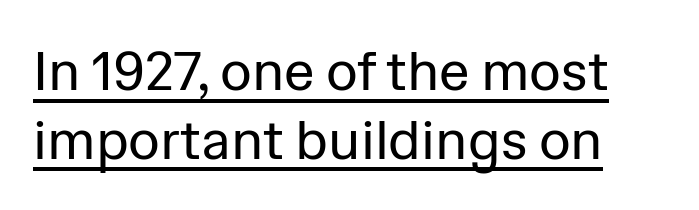
{"serif": "no", "italic": "no", "bold": "no", "weight": "regular", "width": "normal", "stroke_contrast": "low", "x_height": "medium", "monospaced": "no", "underline": "yes", "line_spacing": "normal", "line_spacing_ratio": 1.25, "letter_spacing": "normal", "letter_spacing_em": 0.0, "glyph_px": 55}
